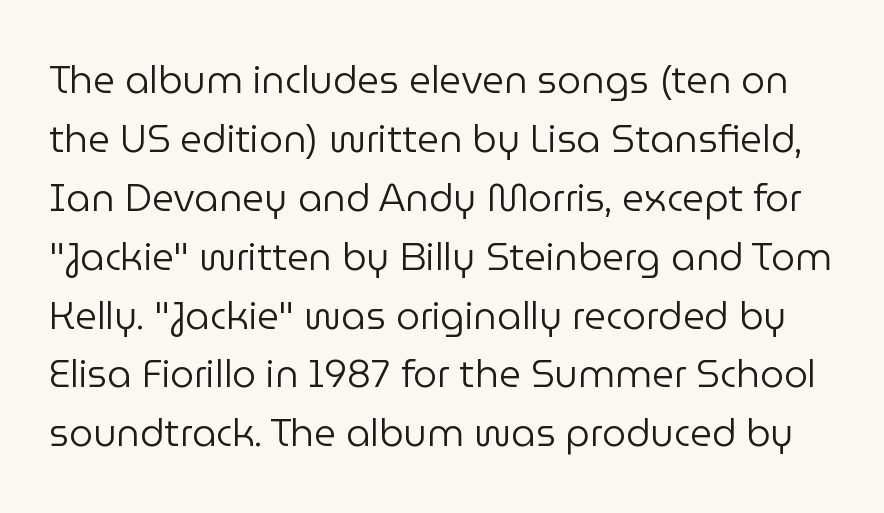
The image shows 38 px regular-weight sans-serif type, upright; set normal line spacing (1.55x), normal letter spacing, not underlined; low stroke contrast and a medium x-height.
